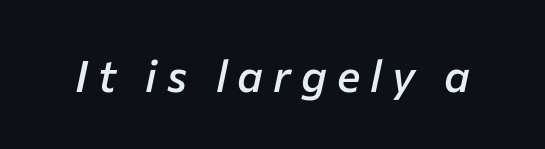
Each glyph is drawn with semibold strokes, heavier than normal yet not fully bold. Plain, unruled lines of type. Caption: expanded tracking, letters set apart. Do the characters align in a grid? No, the font is proportional.
